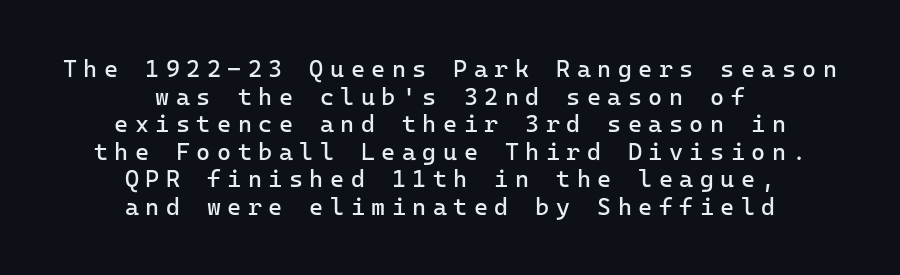
Q: Is the text bold? A: No.
Q: Is the text italic (slanted)? A: No, it is upright.
Q: Is the text underlined? A: No.
Q: How is the paragraph aligned? A: Centered.
Q: Is the spacing between letters normal or unusually wide? A: Unusually wide.
Q: Is the spacing between lines tight, normal or loose? A: Tight.
